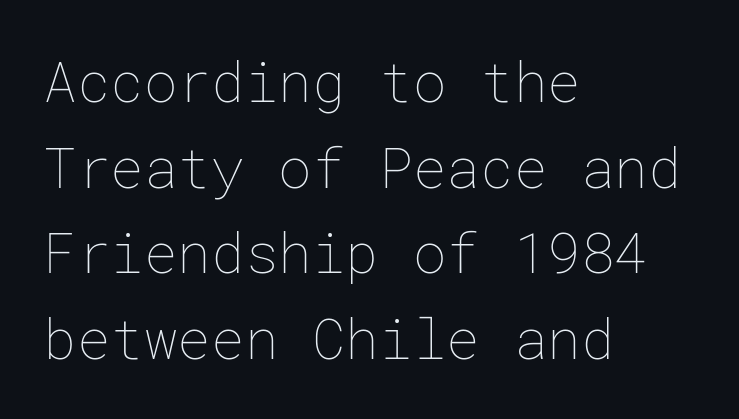
The image shows 56 px thin type, upright; set left-aligned, normal line spacing (1.53x), normal letter spacing, not underlined; low stroke contrast and a medium x-height.
